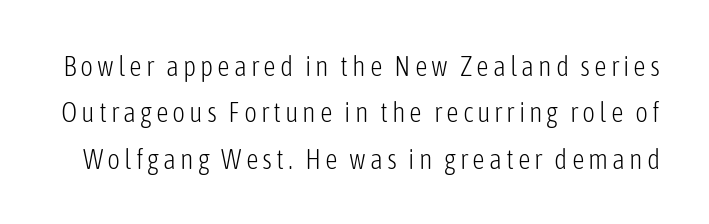
{"serif": "no", "italic": "no", "bold": "no", "weight": "light", "width": "condensed", "stroke_contrast": "low", "x_height": "medium", "monospaced": "no", "underline": "no", "line_spacing": "normal", "line_spacing_ratio": 1.66, "glyph_px": 28}
